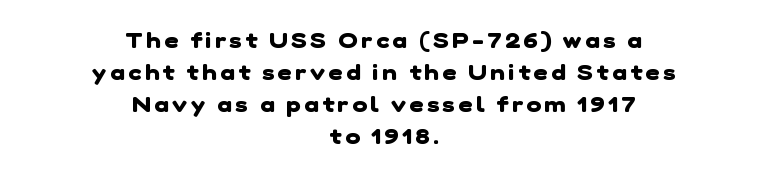
Q: Is the text bold? A: Yes.
Q: Is the text underlined? A: No.
Q: How is the paragraph aligned? A: Centered.
Q: Is the spacing between lines tight, normal or loose? A: Normal.
